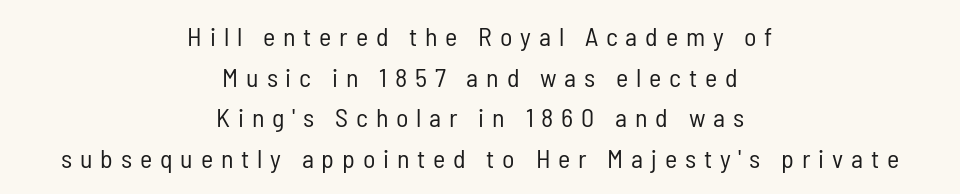
Q: Is the text bold? A: No.
Q: Is the text italic (slanted)? A: No, it is upright.
Q: Is the text underlined? A: No.
Q: How is the paragraph aligned? A: Centered.
Q: Is the spacing between letters normal or unusually wide? A: Unusually wide.
Q: Is the spacing between lines tight, normal or loose? A: Normal.
